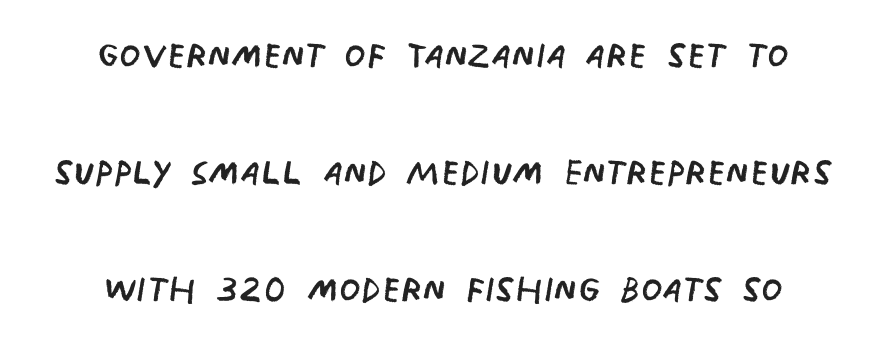
The image shows 49 px regular-weight, condensed sans-serif type; set centered, loose line spacing (2.39x), normal letter spacing, not underlined; low stroke contrast and a large x-height.
